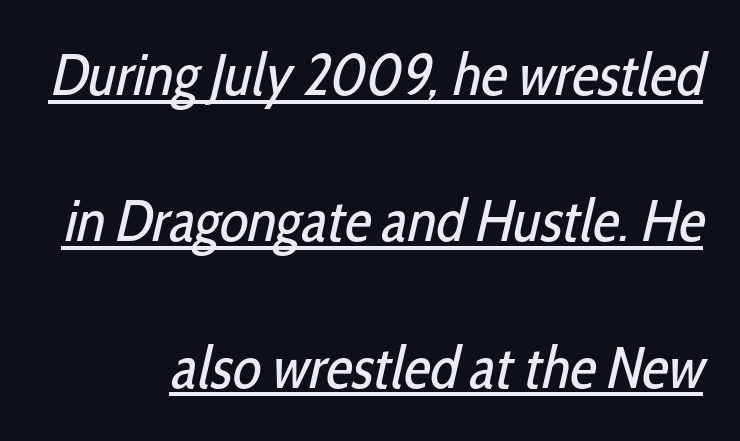
{"serif": "no", "bold": "no", "weight": "regular", "width": "condensed", "stroke_contrast": "low", "x_height": "medium", "monospaced": "no", "underline": "yes", "align": "right", "line_spacing": "loose", "line_spacing_ratio": 2.48, "letter_spacing": "normal", "letter_spacing_em": 0.0, "glyph_px": 59}
